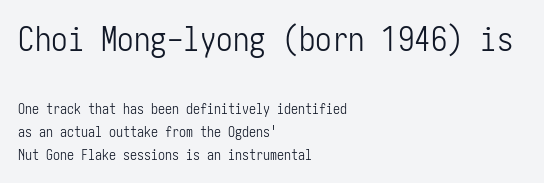
Examine the stroke ends and you'll find no serifs. The characters are drawn with everyday or finer stroke widths. The rendering uses a moderate line-height, typical for paragraphs. The specimen omits any rule beneath the text block's lines.
